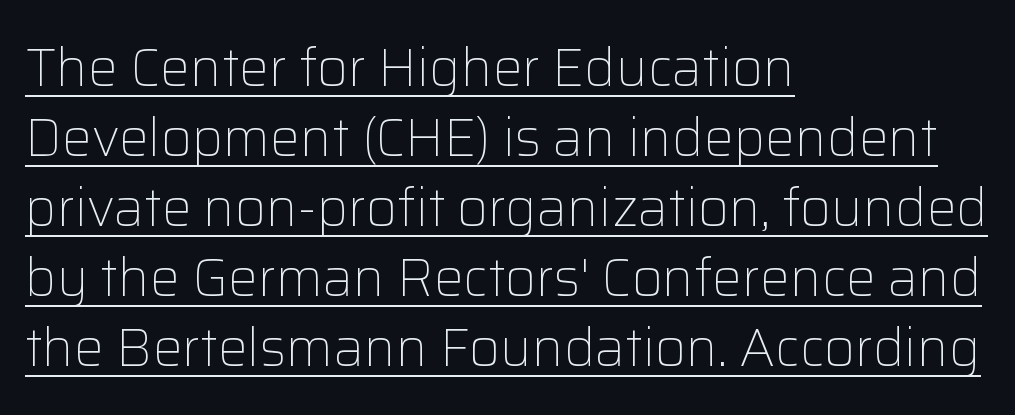
The image shows 53 px light sans-serif type, upright; set left-aligned, normal line spacing (1.32x), normal letter spacing, underlined; low stroke contrast and a medium x-height.
